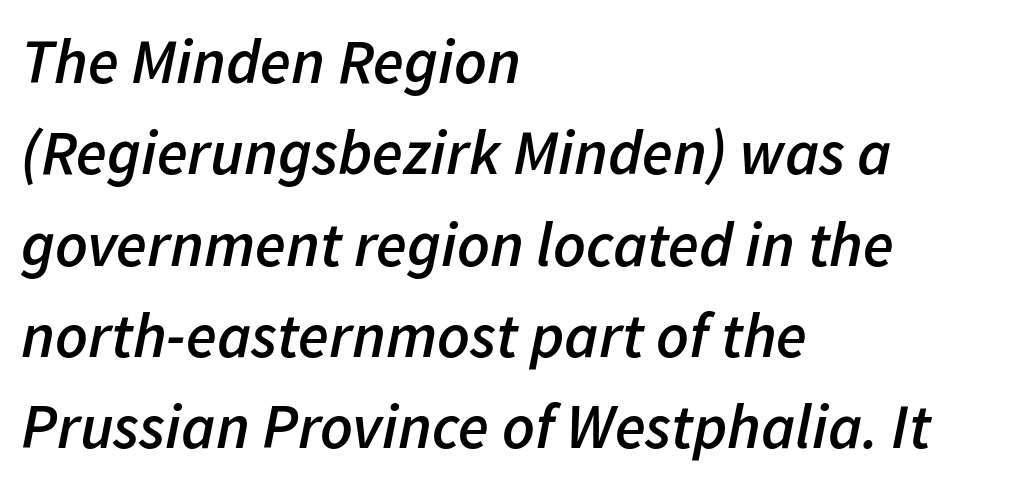
Left-aligned paragraph, ragged on the right. A typesetter would call this proportional, since set widths differ per character. These lines keep a tight, regular rhythm from letter to letter. Heft: intermediate — a semibold.
